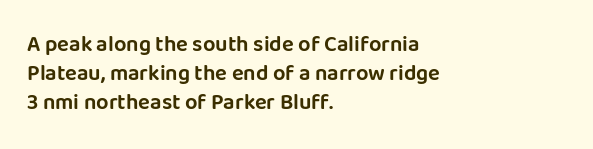
{"italic": "no", "underline": "no", "align": "left", "line_spacing": "normal", "line_spacing_ratio": 1.32, "letter_spacing": "normal", "letter_spacing_em": 0.0, "glyph_px": 22}
